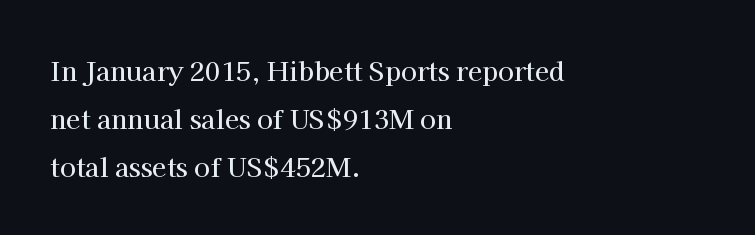
Q: Is the text italic (slanted)? A: No, it is upright.
Q: Is the text underlined? A: No.
Q: How is the paragraph aligned? A: Left-aligned.
Q: Is the spacing between letters normal or unusually wide? A: Normal.
